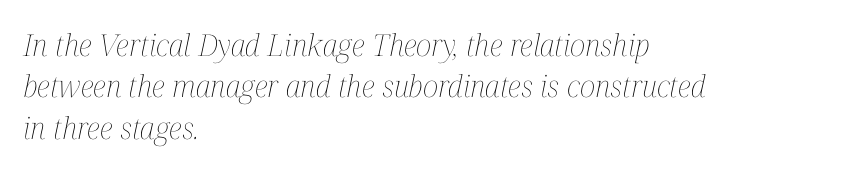
The image shows 30 px thin, condensed type, italic (leaning right); set left-aligned, normal line spacing (1.38x), normal letter spacing, not underlined; medium stroke contrast and a medium x-height.
